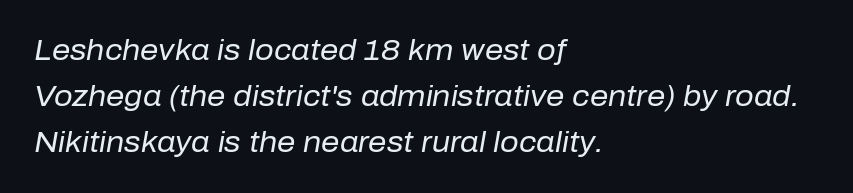
The image shows 29 px regular-weight type, italic (leaning right); set left-aligned, normal line spacing (1.58x), normal letter spacing, not underlined; low stroke contrast and a medium x-height.
